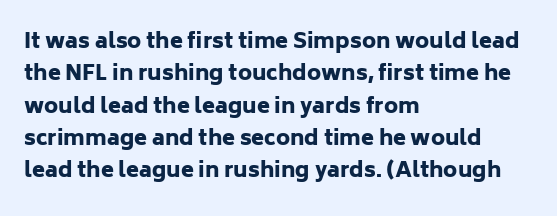
Unlike italic type, these characters show no tilt at all. Line starts are locked; line ends wander. Characters follow at the spacing the type designer built in. On the weight axis this lands at bold, roughly 700. The passage shown is not underscored anywhere.
